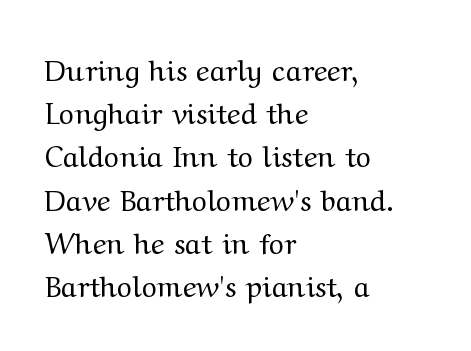
Q: Is the text bold? A: No.
Q: Is the text italic (slanted)? A: No, it is upright.
Q: Is the typeface a serif or a sans-serif typeface? A: Serif.
Q: Is the text underlined? A: No.
Q: How is the paragraph aligned? A: Left-aligned.
Q: Is the spacing between letters normal or unusually wide? A: Normal.
Q: Is the spacing between lines tight, normal or loose? A: Normal.
Q: Width (condensed, normal, or wide)? A: Wide.
Q: Stroke contrast? A: Medium.
Q: x-height? A: Medium.
Q: Monospaced? A: No.
